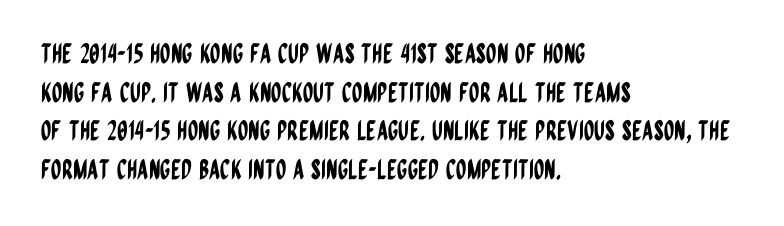
The image shows 27 px text type, upright; set left-aligned, normal line spacing (1.43x), normal letter spacing, not underlined.
